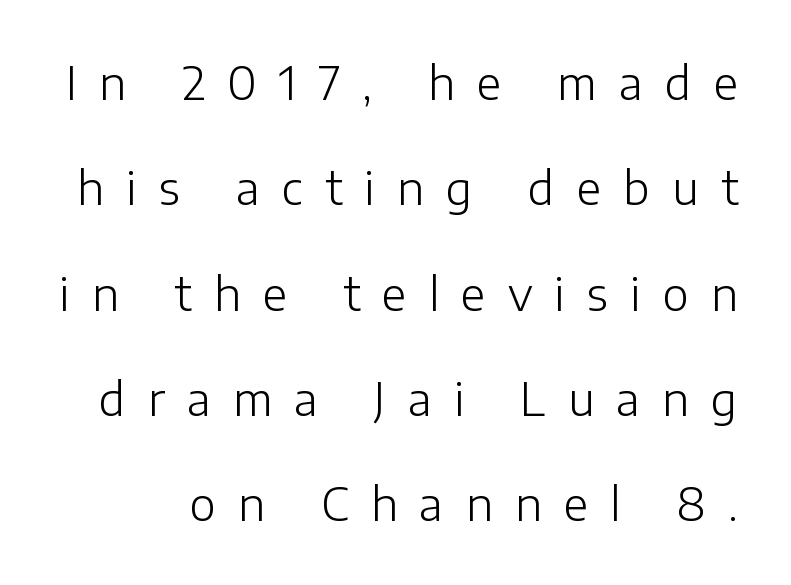
Q: Is the text bold? A: No.
Q: Is the text italic (slanted)? A: No, it is upright.
Q: Is the typeface a serif or a sans-serif typeface? A: Sans-serif.
Q: Is the text underlined? A: No.
Q: Is the spacing between letters normal or unusually wide? A: Unusually wide.
Q: Is the spacing between lines tight, normal or loose? A: Loose.
Q: Width (condensed, normal, or wide)? A: Normal.
Q: Stroke contrast? A: Low.
Q: x-height? A: Medium.
Q: Monospaced? A: No.
